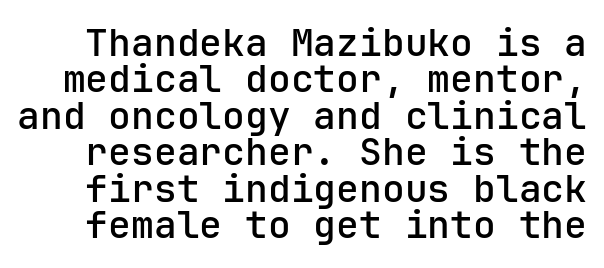
Q: Is the text italic (slanted)? A: No, it is upright.
Q: Is the typeface a serif or a sans-serif typeface? A: Sans-serif.
Q: Is the text underlined? A: No.
Q: Is the spacing between letters normal or unusually wide? A: Normal.
Q: Is the spacing between lines tight, normal or loose? A: Tight.
Q: Width (condensed, normal, or wide)? A: Normal.
Q: Stroke contrast? A: Low.
Q: x-height? A: Medium.
Q: Monospaced? A: Yes.
